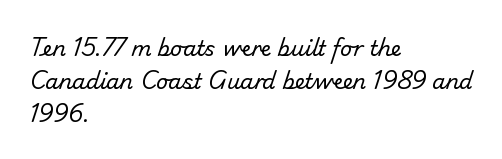
The image shows 21 px text type; set left-aligned, normal line spacing (1.56x), normal letter spacing, not underlined.
